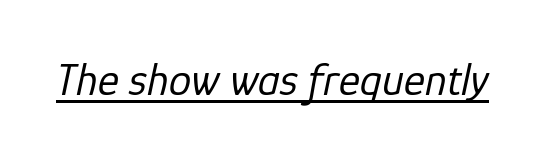
You could call the tracking neutral — neither tight nor loose. In designer terms, the underline attribute is active on this setting. The passage shown is typed in a proportional face where columns would drift. The font is comparable to plain body text, perhaps lighter. The text carries the slant typical of an italic or oblique font.
